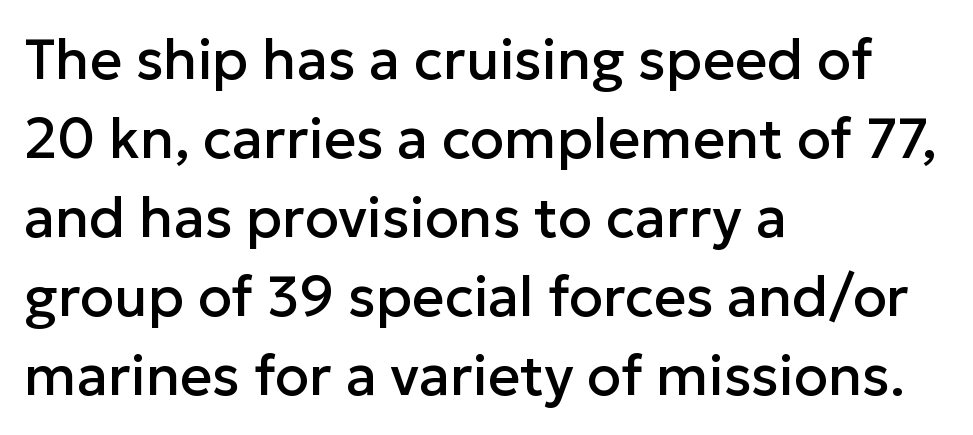
Q: Is the text italic (slanted)? A: No, it is upright.
Q: Is the typeface a serif or a sans-serif typeface? A: Sans-serif.
Q: Is the text underlined? A: No.
Q: How is the paragraph aligned? A: Left-aligned.
Q: Is the spacing between letters normal or unusually wide? A: Normal.
Q: Is the spacing between lines tight, normal or loose? A: Normal.
Q: Width (condensed, normal, or wide)? A: Normal.
Q: Stroke contrast? A: Low.
Q: x-height? A: Medium.
Q: Monospaced? A: No.
